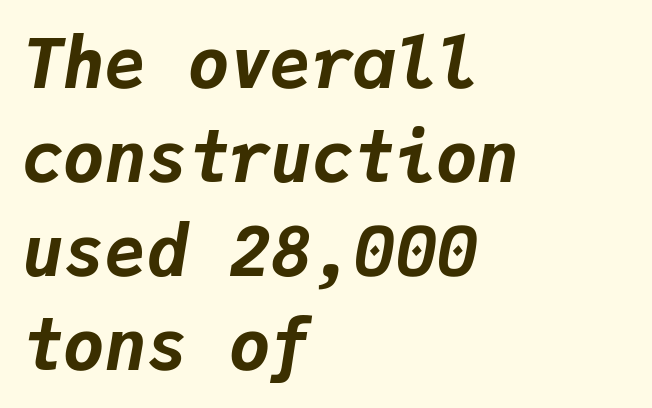
The type is set solid horizontally, with unmodified tracking. Every row of glyphs begins at an identical x-position on the left. Regular leading. Only glyphs here, with clear space below each row.
